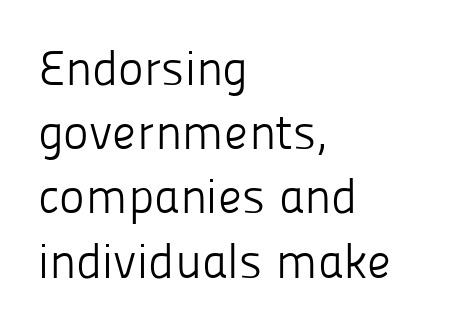
Q: Is the text bold? A: No.
Q: Is the text italic (slanted)? A: No, it is upright.
Q: Is the typeface a serif or a sans-serif typeface? A: Sans-serif.
Q: Is the text underlined? A: No.
Q: How is the paragraph aligned? A: Left-aligned.
Q: Is the spacing between letters normal or unusually wide? A: Normal.
Q: Is the spacing between lines tight, normal or loose? A: Normal.
Q: Width (condensed, normal, or wide)? A: Normal.
Q: Stroke contrast? A: Low.
Q: x-height? A: Medium.
Q: Monospaced? A: No.
